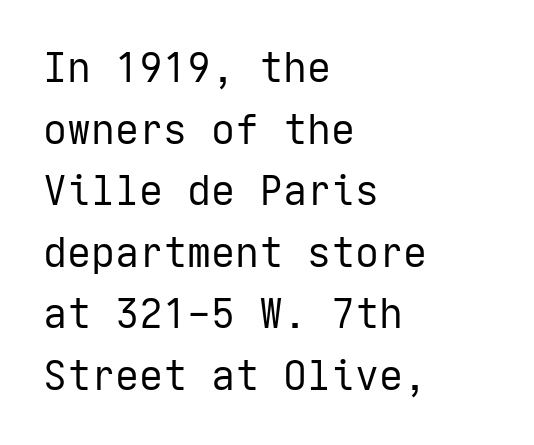
Bare-footed words on every line. This reads as an unemphasized weight, regular at the heaviest. Standard letterfit; no display-style spreading of the glyphs. Leftover space on each line is placed entirely after the last word. One glance says typical: line gaps are just what's usual.
